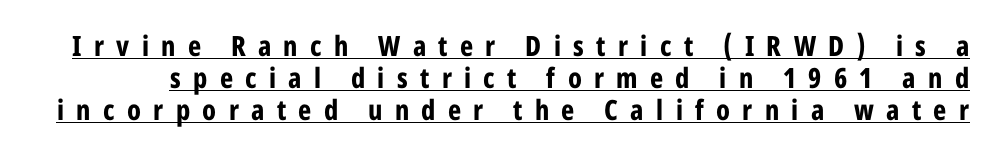
Q: Is the text bold? A: Yes.
Q: Is the text italic (slanted)? A: No, it is upright.
Q: Is the typeface a serif or a sans-serif typeface? A: Sans-serif.
Q: Is the text underlined? A: Yes.
Q: Is the spacing between letters normal or unusually wide? A: Unusually wide.
Q: Is the spacing between lines tight, normal or loose? A: Tight.
Q: Width (condensed, normal, or wide)? A: Condensed.
Q: Stroke contrast? A: Low.
Q: x-height? A: Medium.
Q: Monospaced? A: No.
